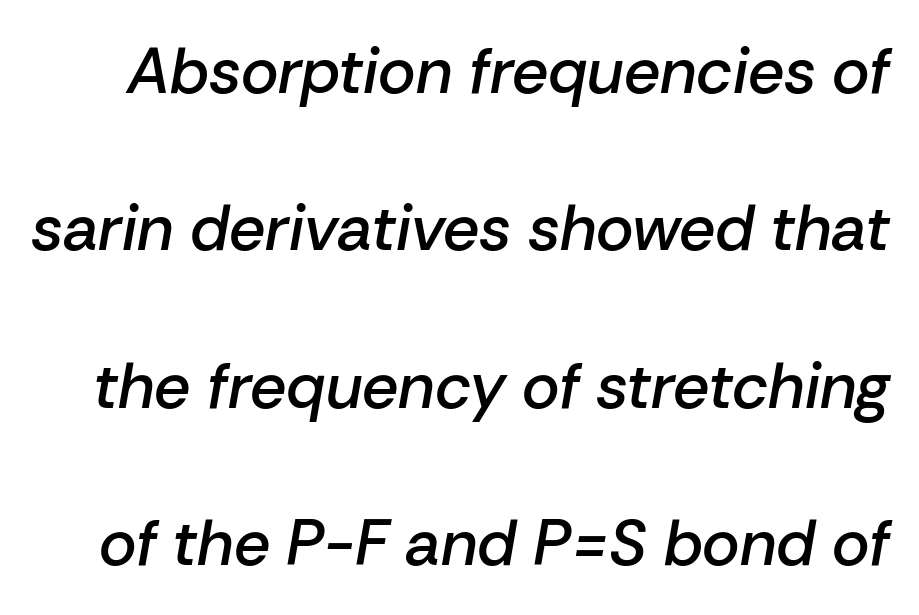
The image shows 64 px semibold type, italic (leaning right); set loose line spacing (2.46x), normal letter spacing, not underlined; low stroke contrast and a medium x-height.
